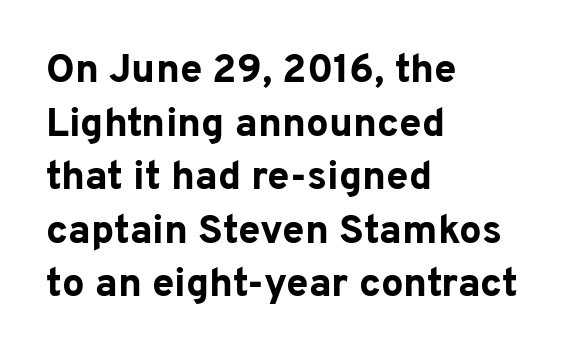
The image shows 40 px bold sans-serif type, upright; set left-aligned, normal line spacing (1.34x), normal letter spacing, not underlined; low stroke contrast and a medium x-height.
